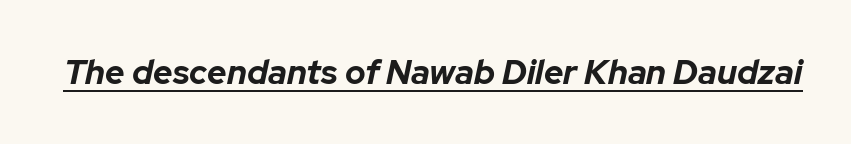
{"italic": "yes", "lean": "right", "slant_degrees": 12, "bold": "yes", "weight": "bold", "width": "normal", "stroke_contrast": "low", "x_height": "medium", "monospaced": "no", "underline": "yes", "letter_spacing": "normal", "letter_spacing_em": 0.0, "glyph_px": 34}
